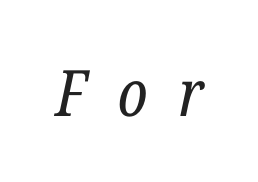
The weight tops out at a normal text grade. This sample uses expanded letter spacing, leaving extra air between glyphs. Rule under the text: the space is simply empty. The characters display serif detailing at their extremities. This sample has the flowing, uneven cadence of proportional lettering. The specimen reads as italic at a glance.
